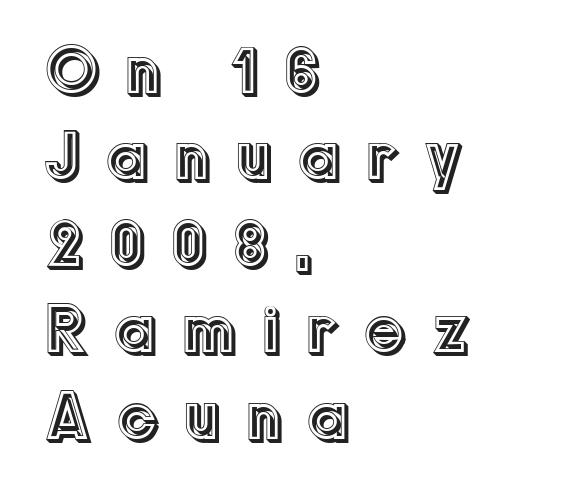
Notice how the stems are strictly vertical — no italics here. Honestly, there is no underline to notice here at all. Tracking value appears strongly positive — letters spread wide. These lines are rendered in a variable-pitch font. This sample keeps an unexceptional amount of space between lines. Layout note: lines flush left.
